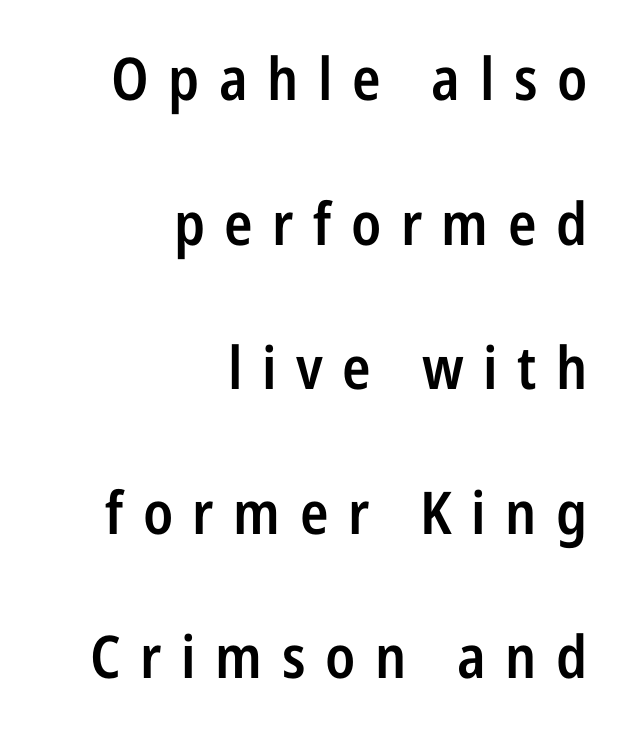
{"serif": "no", "italic": "no", "bold": "semi", "weight": "semibold", "width": "condensed", "stroke_contrast": "low", "x_height": "medium", "monospaced": "no", "underline": "no", "align": "right", "line_spacing": "loose", "line_spacing_ratio": 2.45, "letter_spacing": "wide", "letter_spacing_em": 0.33, "glyph_px": 59}
